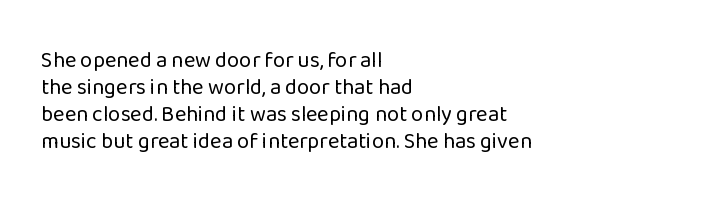
{"italic": "no", "bold": "no", "underline": "no", "align": "left", "line_spacing_ratio": 1.22, "letter_spacing": "normal", "letter_spacing_em": 0.0, "glyph_px": 22}
